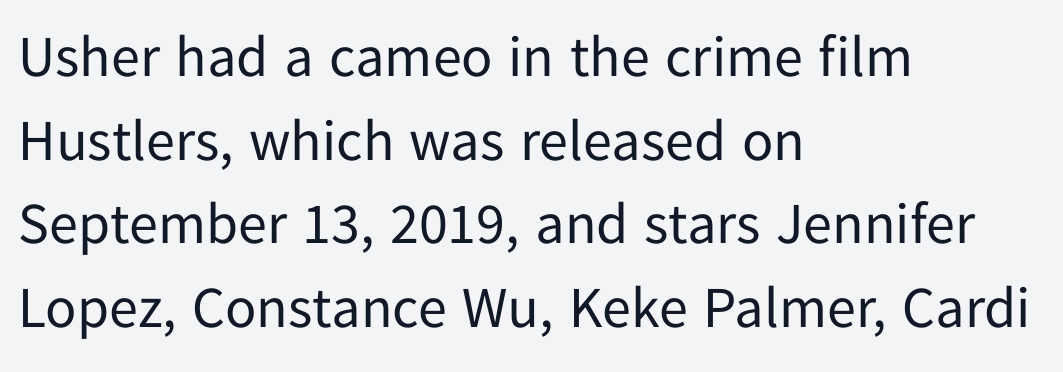
Evenly set lines give the paragraph a standard silhouette. A clean baseline with only descenders dipping below it. Character widths vary here, with narrow letters taking less room than wide ones. The font is comparable to plain body text, perhaps lighter. The rendering anchors every line to the left-hand side.
